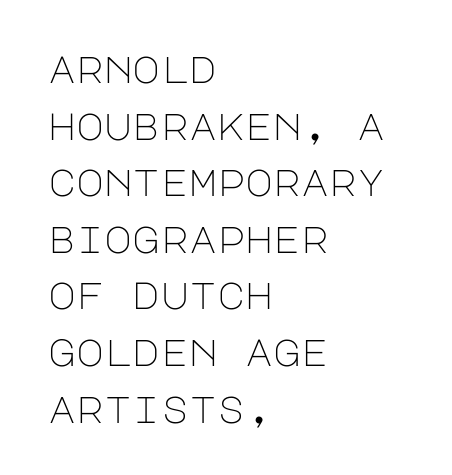
{"serif": "no", "italic": "no", "bold": "no", "weight": "light", "width": "normal", "stroke_contrast": "low", "x_height": "large", "underline": "no", "align": "left", "line_spacing": "normal", "line_spacing_ratio": 1.49, "letter_spacing": "normal", "letter_spacing_em": 0.0, "glyph_px": 38}
